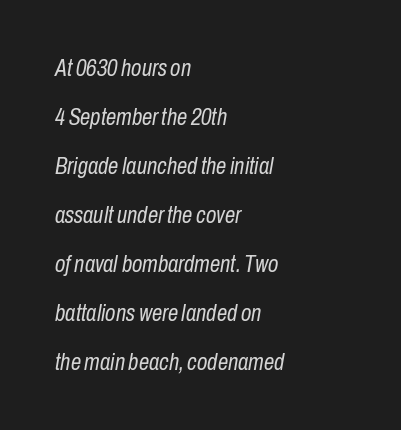
Observe the lean: these are italic letterforms. Airy leading. Stroke mass is kept to a normal reading level or below. Decoration check: the copy has no underline.
